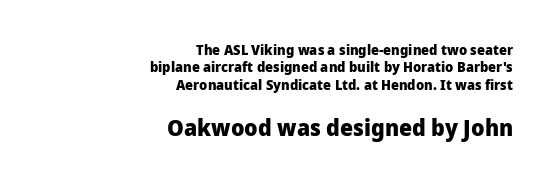
These words are printed bold, with thick strokes throughout. Letters rest on an invisible, unmarked baseline. Caption: standard tracking, unaltered. It's the straight-up-and-down kind of type.
